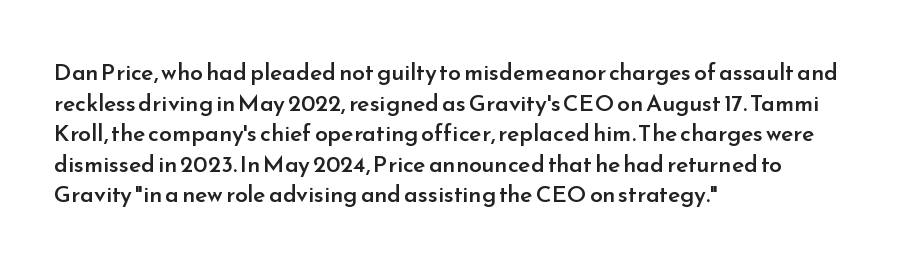
The image shows 23 px text type, upright; set left-aligned, normal line spacing (1.33x), normal letter spacing, not underlined.
